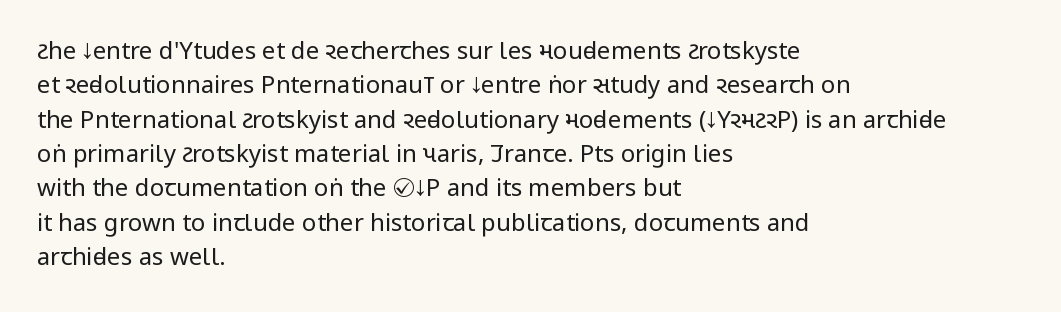
The image shows 24 px text type, upright; set left-aligned, normal line spacing (1.43x), normal letter spacing, not underlined.
